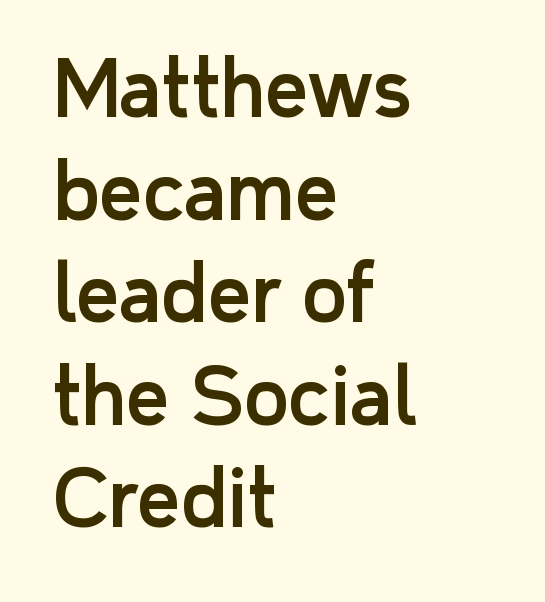
Q: Is the text italic (slanted)? A: No, it is upright.
Q: Is the typeface a serif or a sans-serif typeface? A: Sans-serif.
Q: Is the text underlined? A: No.
Q: How is the paragraph aligned? A: Left-aligned.
Q: Is the spacing between letters normal or unusually wide? A: Normal.
Q: Is the spacing between lines tight, normal or loose? A: Normal.
Q: Width (condensed, normal, or wide)? A: Normal.
Q: Stroke contrast? A: Low.
Q: x-height? A: Medium.
Q: Monospaced? A: No.
